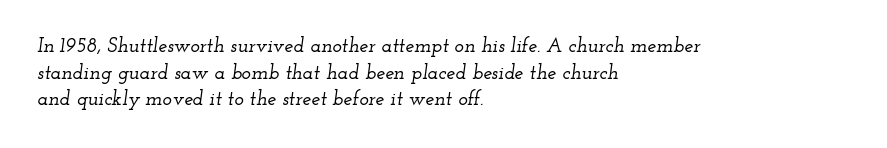
Q: Is the text italic (slanted)? A: Yes, it leans right by about 12 degrees.
Q: Is the text underlined? A: No.
Q: How is the paragraph aligned? A: Left-aligned.
Q: Is the spacing between letters normal or unusually wide? A: Normal.
Q: Is the spacing between lines tight, normal or loose? A: Normal.
